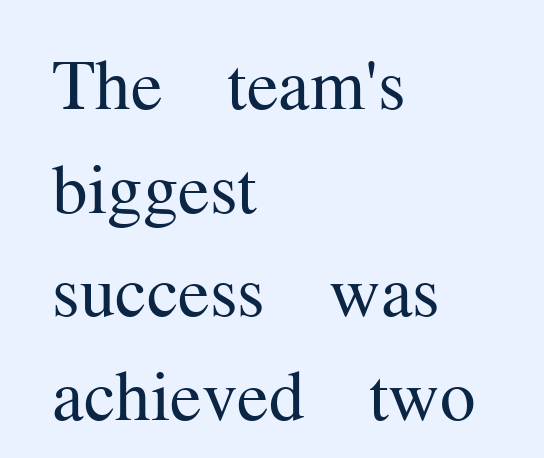
Q: Is the text bold? A: No.
Q: Is the text italic (slanted)? A: No, it is upright.
Q: Is the typeface a serif or a sans-serif typeface? A: Serif.
Q: Is the text underlined? A: No.
Q: How is the paragraph aligned? A: Left-aligned.
Q: Is the spacing between letters normal or unusually wide? A: Normal.
Q: Is the spacing between lines tight, normal or loose? A: Normal.
Q: Width (condensed, normal, or wide)? A: Normal.
Q: Stroke contrast? A: Medium.
Q: x-height? A: Medium.
Q: Monospaced? A: No.
